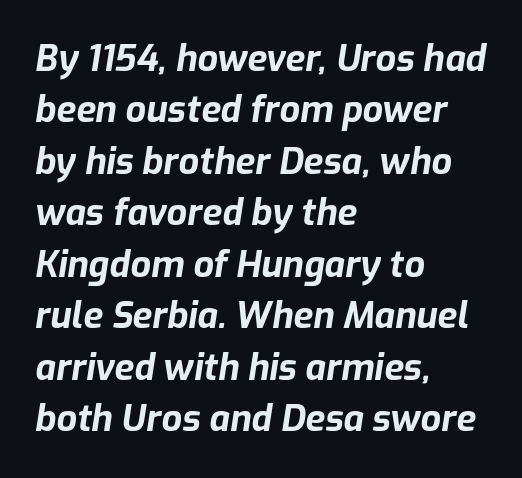
{"italic": "yes", "lean": "right", "slant_degrees": 9, "bold": "yes", "weight": "bold", "width": "normal", "stroke_contrast": "low", "x_height": "medium", "monospaced": "no", "underline": "no", "align": "left", "line_spacing": "normal", "line_spacing_ratio": 1.43, "letter_spacing": "normal", "letter_spacing_em": 0.0, "glyph_px": 36}
